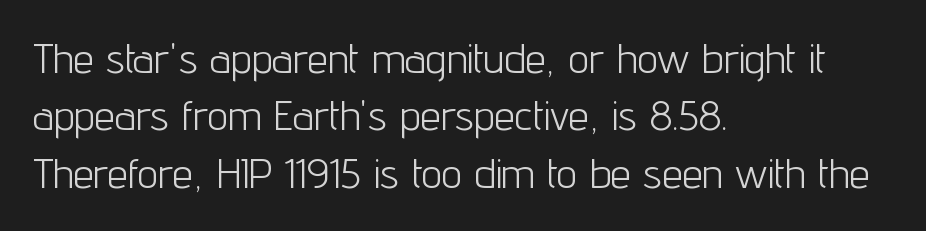
{"serif": "no", "italic": "no", "bold": "no", "weight": "light", "width": "condensed", "stroke_contrast": "low", "x_height": "medium", "monospaced": "no", "underline": "no", "align": "left", "line_spacing": "normal", "line_spacing_ratio": 1.4, "letter_spacing": "normal", "letter_spacing_em": 0.0, "glyph_px": 41}
